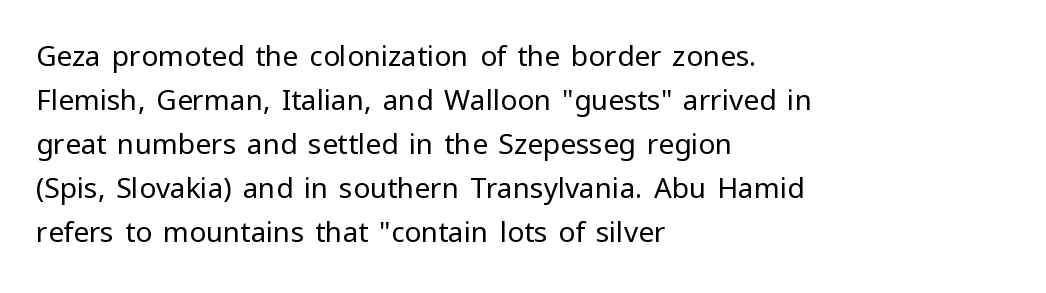
{"serif": "no", "italic": "no", "bold": "no", "weight": "regular", "width": "normal", "stroke_contrast": "low", "x_height": "medium", "monospaced": "no", "underline": "no", "align": "left", "line_spacing": "normal", "line_spacing_ratio": 1.57, "letter_spacing": "normal", "letter_spacing_em": 0.0, "glyph_px": 28}
